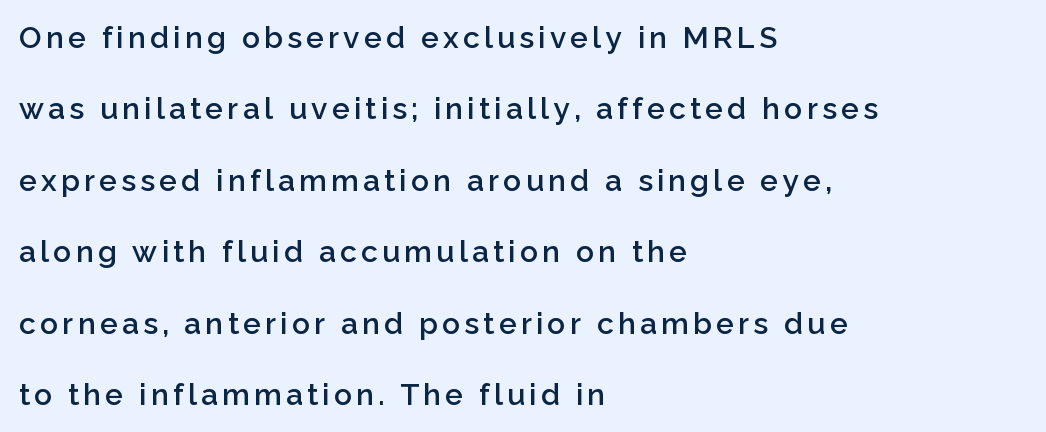
The image shows 30 px semibold sans-serif type, upright; set left-aligned, loose line spacing (2.38x), not underlined; low stroke contrast and a medium x-height.
